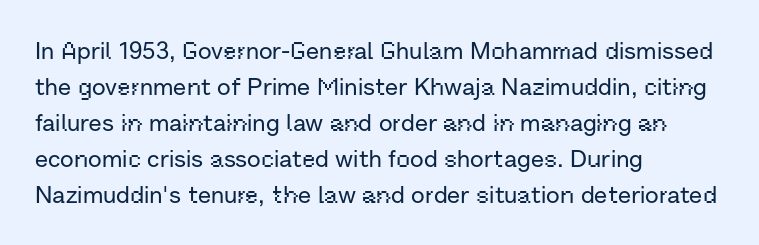
The image shows 24 px text type, upright; set left-aligned, normal line spacing (1.5x), normal letter spacing, not underlined.
